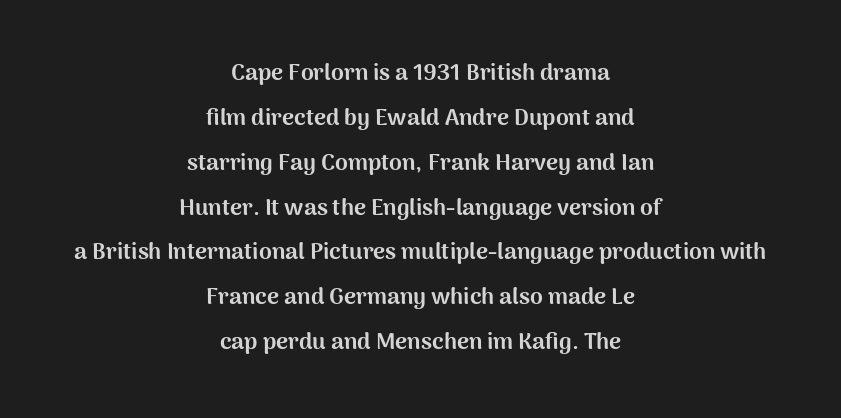
Q: Is the text bold? A: Yes.
Q: Is the text italic (slanted)? A: No, it is upright.
Q: Is the text underlined? A: No.
Q: How is the paragraph aligned? A: Centered.
Q: Is the spacing between letters normal or unusually wide? A: Normal.
Q: Is the spacing between lines tight, normal or loose? A: Loose.
